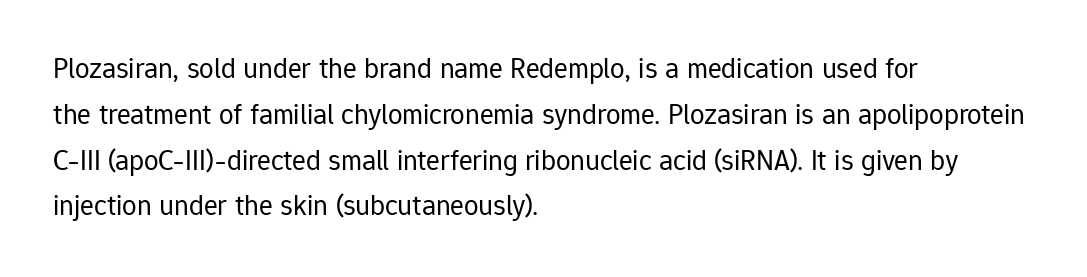
The image shows 29 px regular-weight sans-serif type, upright; set left-aligned, normal line spacing (1.58x), normal letter spacing, not underlined; low stroke contrast and a medium x-height.
